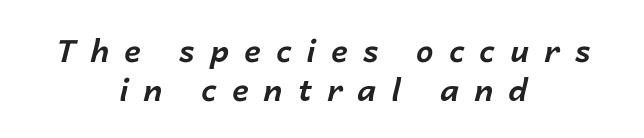
Both edges are ragged and mirror each other, which tells us the setting is centered. Regular leading. Typesetter's note: full bold, strokes at maximum text heaviness. Slanted lettering throughout. Do the characters align in a grid? No, the font is proportional. Glance below the letters and you will spot only blank space.
